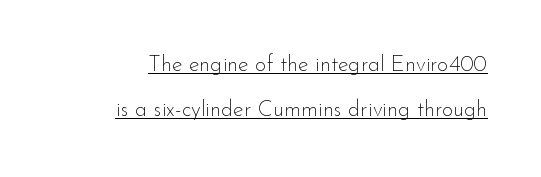
Has an underline been added? It has. Line spacing here is loose. This reads as an unemphasized weight, regular at the heaviest. Characters follow at the spacing the type designer built in. It's the straight-up-and-down kind of type.
